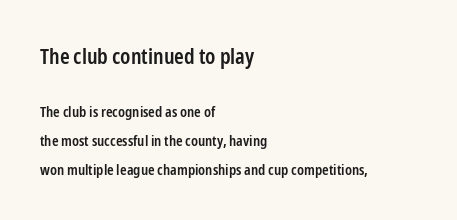
The passage shown has conventional tracking throughout. This is roman type, the default non-slanted kind. Moderately thickened strokes mark this as semibold type. Here the first block reads like a headline and the second like body copy. The foot of each line stays bare and open.
